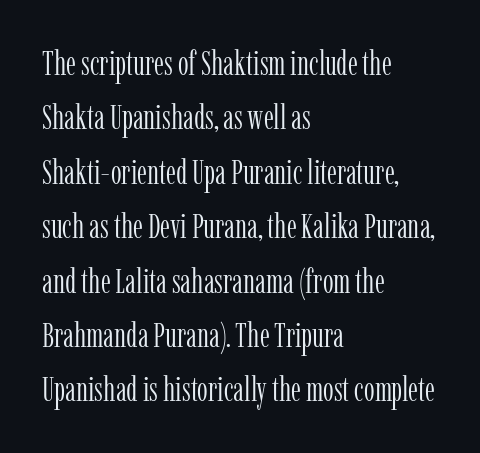
Q: Is the text bold? A: No.
Q: Is the text italic (slanted)? A: No, it is upright.
Q: Is the typeface a serif or a sans-serif typeface? A: Serif.
Q: Is the text underlined? A: No.
Q: How is the paragraph aligned? A: Left-aligned.
Q: Is the spacing between letters normal or unusually wide? A: Normal.
Q: Is the spacing between lines tight, normal or loose? A: Normal.
Q: Width (condensed, normal, or wide)? A: Condensed.
Q: Stroke contrast? A: Low.
Q: x-height? A: Medium.
Q: Monospaced? A: No.
